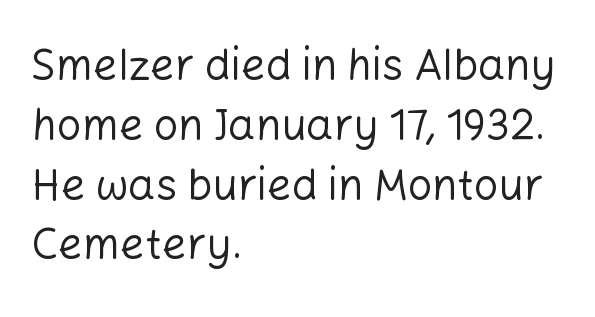
Summary of weight: not heavy and not bold. Caption: multi-line text, flush left, ragged right. This sample uses an upright cut, with every glyph sitting square on the baseline. Leading: standard.
